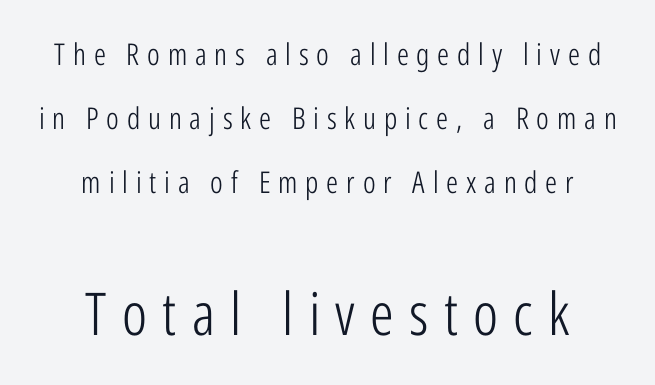
The image shows 59 px light, condensed sans-serif type, upright; set centered, loose line spacing (2.13x), unusually wide letter spacing (+0.26 em), not underlined; the second (bottom) block is 1.97x larger; low stroke contrast and a medium x-height.
